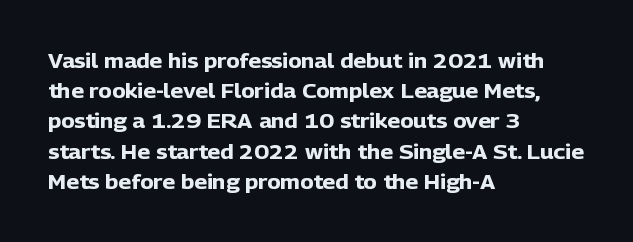
{"italic": "no", "bold": "yes", "underline": "no", "align": "left", "line_spacing": "normal", "line_spacing_ratio": 1.51, "letter_spacing": "normal", "letter_spacing_em": 0.0, "glyph_px": 20}
